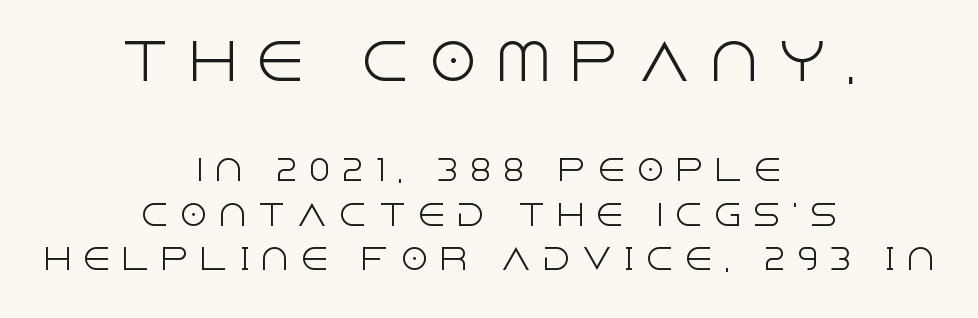
{"serif": "no", "italic": "no", "bold": "no", "weight": "light", "width": "normal", "x_height": "large", "monospaced": "no", "underline": "no", "align": "center", "line_spacing": "normal", "line_spacing_ratio": 1.53, "letter_spacing": "wide", "letter_spacing_em": 0.35, "larger_block": "first", "size_ratio": 1.72, "glyph_px": 50}
